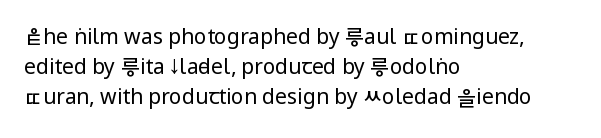
Regarding leading, the lines here are spaced in the standard way. Underline: absent. A classic flush-left, rag-right setting is used for this passage. Every character sits straight up, as roman type does.
